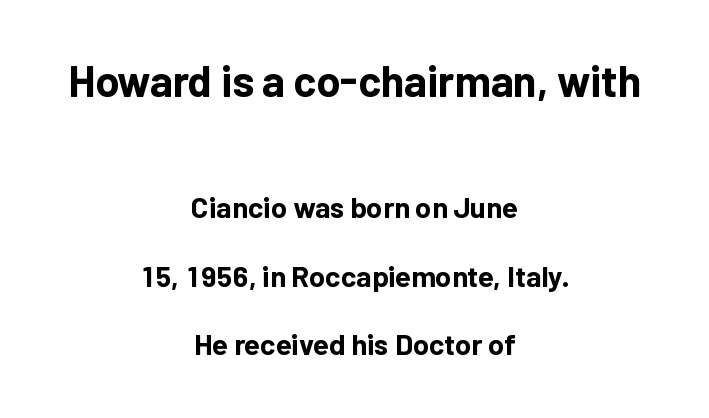
{"serif": "no", "italic": "no", "bold": "yes", "weight": "bold", "width": "normal", "stroke_contrast": "low", "x_height": "medium", "monospaced": "no", "underline": "no", "align": "center", "line_spacing": "loose", "line_spacing_ratio": 2.35, "letter_spacing": "normal", "letter_spacing_em": 0.0, "larger_block": "first", "size_ratio": 1.48, "glyph_px": 43}
